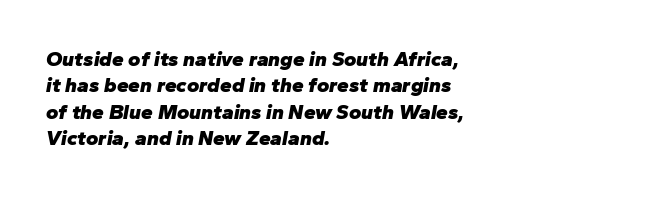
Q: Is the text bold? A: Yes.
Q: Is the text italic (slanted)? A: Yes, it leans right by about 10 degrees.
Q: Is the text underlined? A: No.
Q: How is the paragraph aligned? A: Left-aligned.
Q: Is the spacing between letters normal or unusually wide? A: Normal.
Q: Is the spacing between lines tight, normal or loose? A: Normal.
